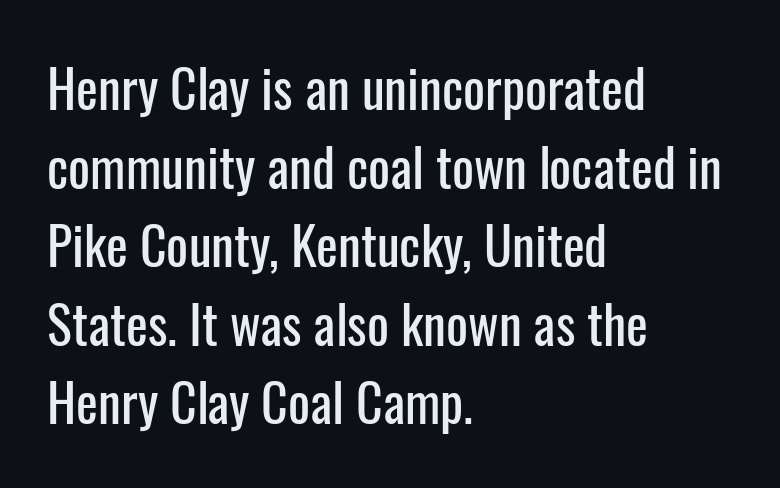
The image shows 52 px condensed sans-serif type, upright; set left-aligned, normal line spacing (1.51x), normal letter spacing, not underlined; low stroke contrast and a medium x-height.
